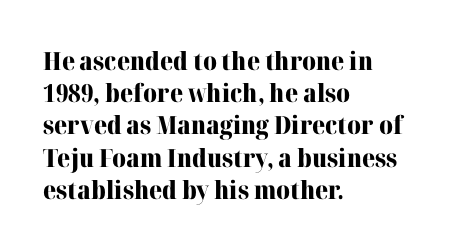
The image shows 25 px bold type, upright; set left-aligned, normal line spacing (1.29x), normal letter spacing, not underlined.
